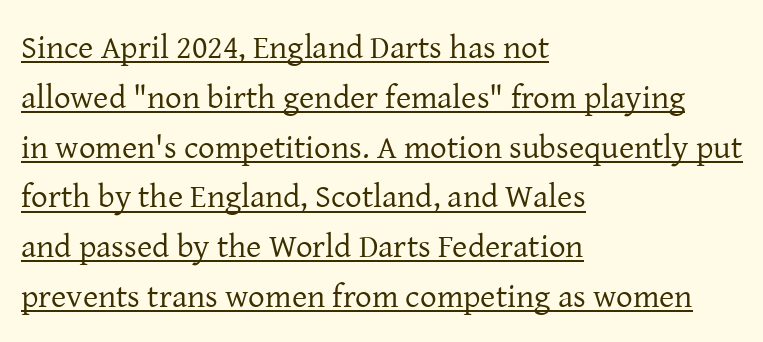
{"serif": "yes", "italic": "no", "bold": "no", "weight": "regular", "width": "normal", "stroke_contrast": "low", "x_height": "medium", "monospaced": "no", "underline": "yes", "align": "left", "line_spacing": "normal", "line_spacing_ratio": 1.51, "letter_spacing": "normal", "letter_spacing_em": 0.0, "glyph_px": 33}
